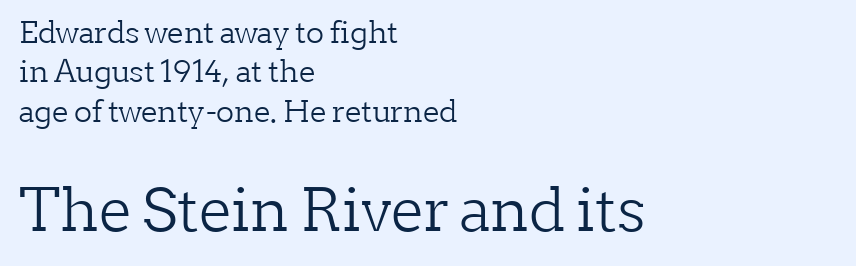
{"serif": "yes", "italic": "no", "bold": "no", "weight": "light", "width": "normal", "stroke_contrast": "low", "x_height": "medium", "monospaced": "no", "underline": "no", "align": "left", "line_spacing": "normal", "line_spacing_ratio": 1.31, "letter_spacing": "normal", "letter_spacing_em": 0.0, "larger_block": "second", "size_ratio": 1.97, "glyph_px": 59}
